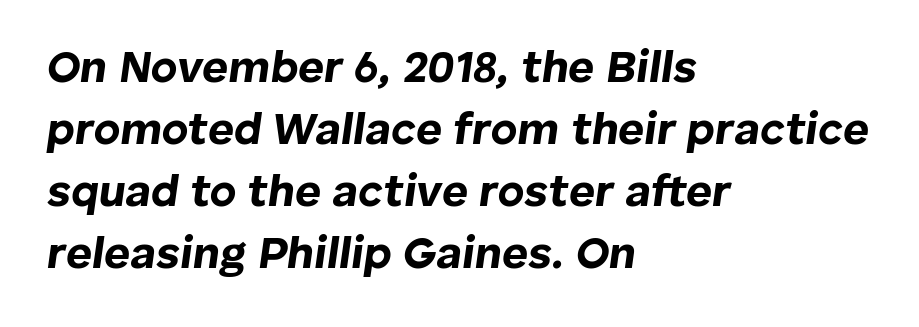
The image shows 45 px bold type, italic (leaning right); set left-aligned, normal line spacing (1.38x), normal letter spacing, not underlined; low stroke contrast and a medium x-height.
